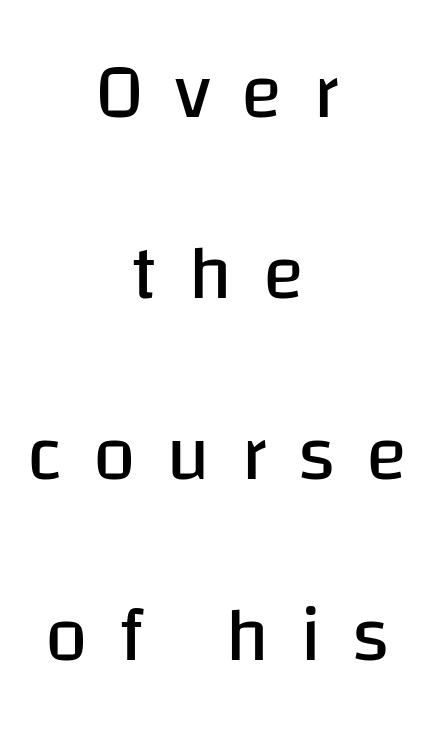
Q: Is the text bold? A: No.
Q: Is the text italic (slanted)? A: No, it is upright.
Q: Is the typeface a serif or a sans-serif typeface? A: Sans-serif.
Q: Is the text underlined? A: No.
Q: How is the paragraph aligned? A: Centered.
Q: Is the spacing between letters normal or unusually wide? A: Unusually wide.
Q: Is the spacing between lines tight, normal or loose? A: Loose.
Q: Width (condensed, normal, or wide)? A: Normal.
Q: Stroke contrast? A: Low.
Q: x-height? A: Large.
Q: Monospaced? A: No.
